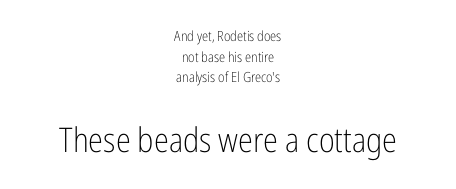
Q: Is the text bold? A: No.
Q: Is the text italic (slanted)? A: No, it is upright.
Q: Is the typeface a serif or a sans-serif typeface? A: Sans-serif.
Q: Is the text underlined? A: No.
Q: How is the paragraph aligned? A: Centered.
Q: Is the spacing between letters normal or unusually wide? A: Normal.
Q: Is the spacing between lines tight, normal or loose? A: Normal.
Q: Which block of text is set in a larger size, the first (top) or the second (bottom)? A: The second (bottom) one.
Q: Width (condensed, normal, or wide)? A: Condensed.
Q: Stroke contrast? A: Low.
Q: x-height? A: Medium.
Q: Monospaced? A: No.
